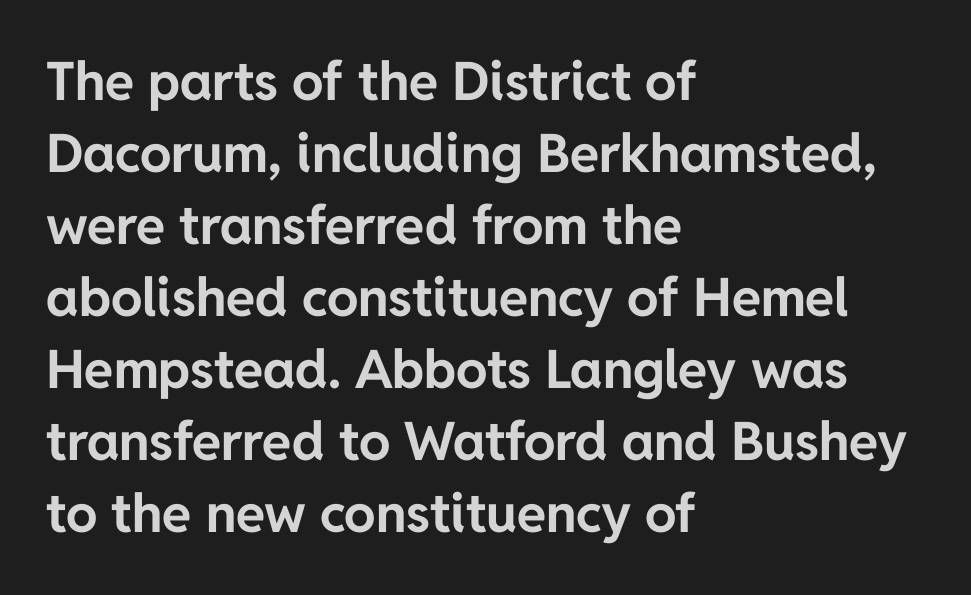
The image shows 53 px bold sans-serif type, upright; set left-aligned, normal line spacing (1.36x), normal letter spacing, not underlined; low stroke contrast and a medium x-height.
